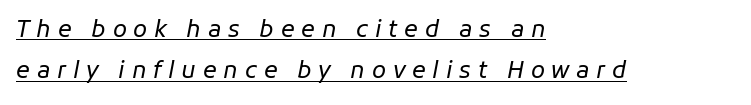
Q: Is the text bold? A: No.
Q: Is the text italic (slanted)? A: Yes, it leans right by about 11 degrees.
Q: Is the text underlined? A: Yes.
Q: How is the paragraph aligned? A: Left-aligned.
Q: Is the spacing between letters normal or unusually wide? A: Unusually wide.
